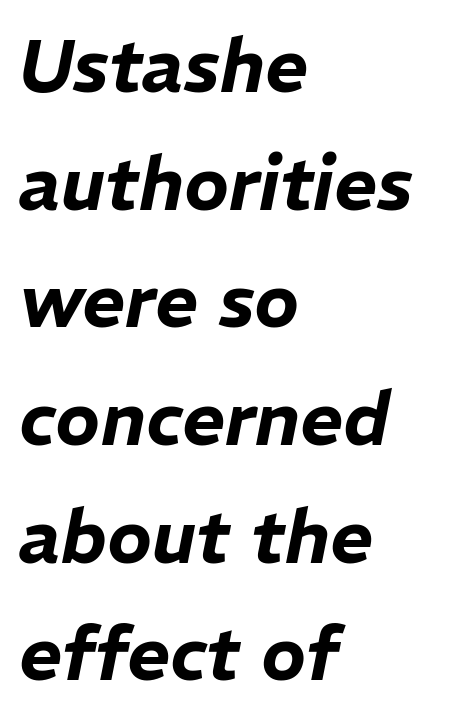
Q: Is the text italic (slanted)? A: Yes, it leans right by about 11 degrees.
Q: Is the text underlined? A: No.
Q: How is the paragraph aligned? A: Left-aligned.
Q: Is the spacing between letters normal or unusually wide? A: Normal.
Q: Is the spacing between lines tight, normal or loose? A: Normal.
Q: Width (condensed, normal, or wide)? A: Normal.
Q: Stroke contrast? A: Low.
Q: x-height? A: Medium.
Q: Monospaced? A: No.
